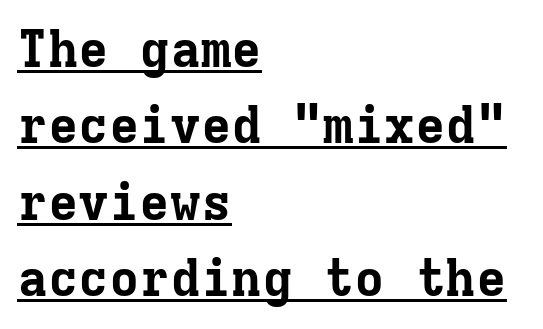
The image shows 51 px bold serif type, upright, monospaced; set left-aligned, normal line spacing (1.5x), normal letter spacing, underlined; low stroke contrast and a medium x-height.
